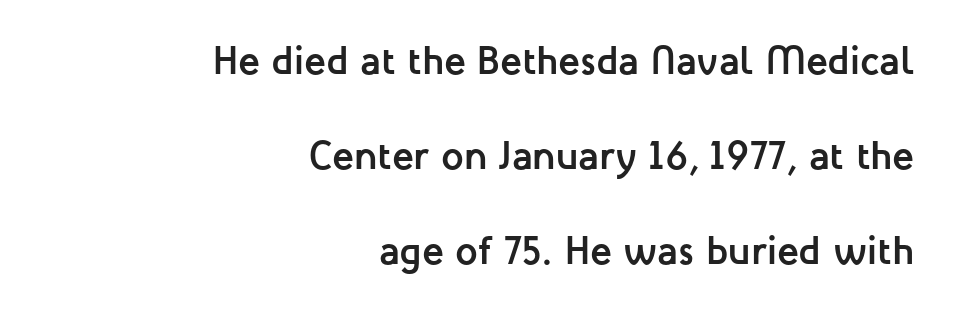
Q: Is the text bold? A: Yes.
Q: Is the text italic (slanted)? A: No, it is upright.
Q: Is the typeface a serif or a sans-serif typeface? A: Sans-serif.
Q: Is the text underlined? A: No.
Q: How is the paragraph aligned? A: Right-aligned.
Q: Is the spacing between letters normal or unusually wide? A: Normal.
Q: Is the spacing between lines tight, normal or loose? A: Loose.
Q: Width (condensed, normal, or wide)? A: Normal.
Q: Stroke contrast? A: Low.
Q: x-height? A: Medium.
Q: Monospaced? A: No.
